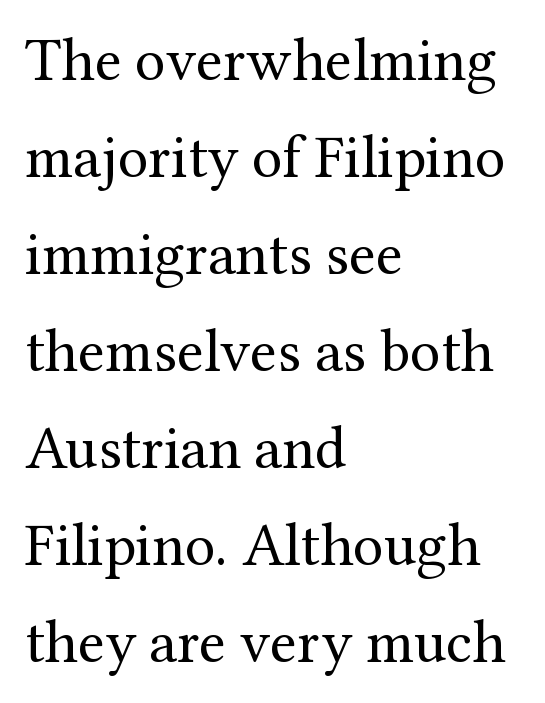
Character widths vary here, with narrow letters taking less room than wide ones. Bare-footed words on every line. The face looks like a standard text weight, possibly lighter. Regular leading.
